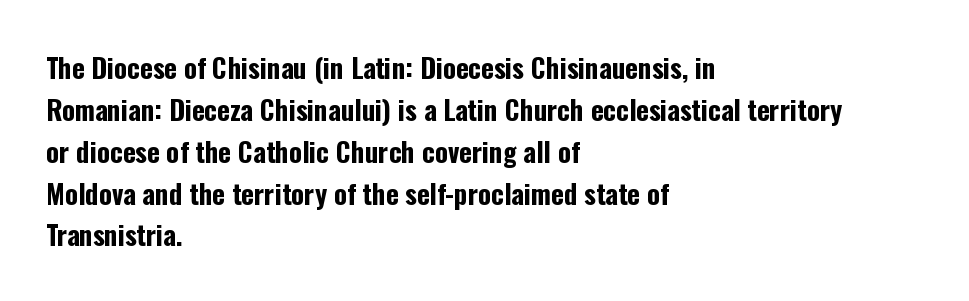
The face used here has the dense, thick strokes of a bold. Students, observe: this is what conventionally led text looks like. Notice how the stems are strictly vertical — no italics here. The setting favours the left margin, as ordinary paragraphs usually do.
